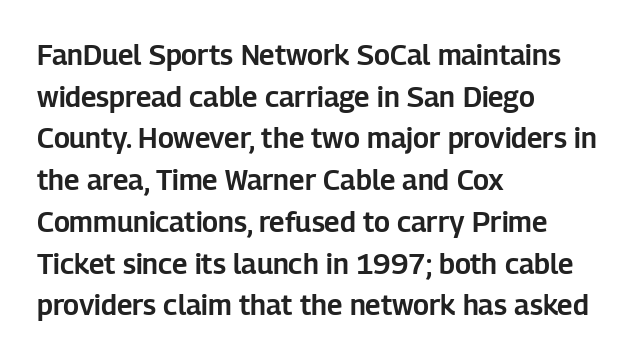
Do the letters lean? They stand straight. The space between consecutive lines is moderate. The letterforms sit shoulder to shoulder at normal distance. These lines are rendered in a variable-pitch font. Bare-footed words on every line.
